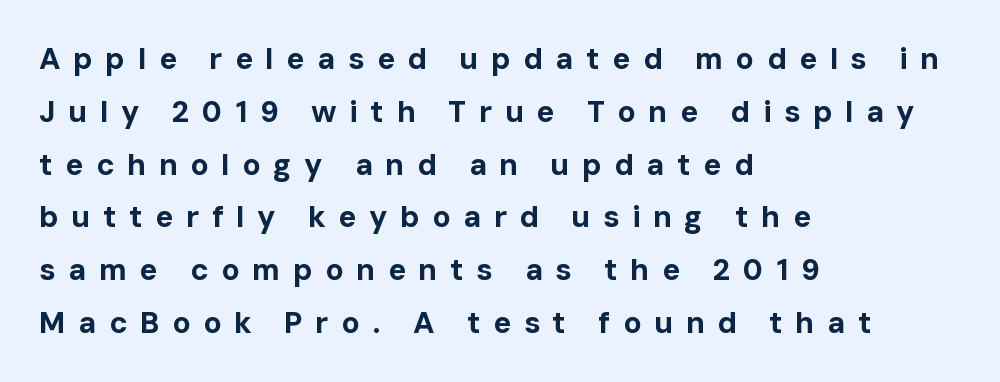
{"serif": "no", "italic": "no", "bold": "yes", "weight": "bold", "width": "normal", "stroke_contrast": "low", "x_height": "medium", "monospaced": "no", "underline": "no", "align": "left", "line_spacing_ratio": 1.76, "letter_spacing": "wide", "letter_spacing_em": 0.42, "glyph_px": 30}
